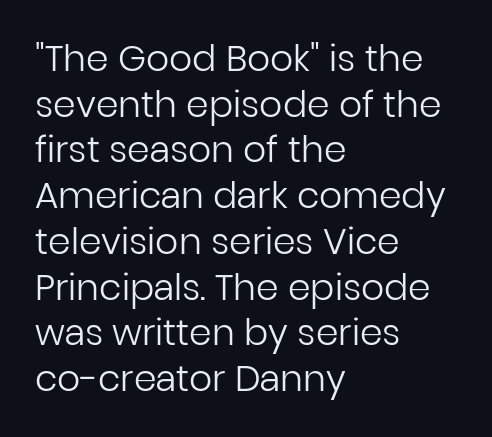
{"serif": "no", "italic": "no", "bold": "no", "weight": "regular", "width": "normal", "stroke_contrast": "low", "x_height": "medium", "monospaced": "no", "underline": "no", "align": "left", "line_spacing": "normal", "line_spacing_ratio": 1.27, "letter_spacing": "normal", "letter_spacing_em": 0.0, "glyph_px": 36}
